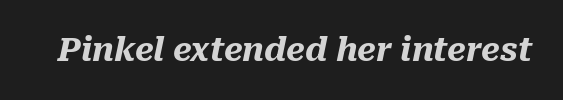
Is this a fixed-width face? No — the glyphs have proportional, varying widths. The letters are slanted; this is an italic face. Bold? Absolutely — the strokes are thick and heavy. Type without underlining.
